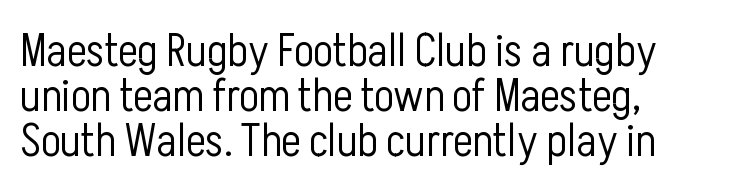
{"serif": "no", "italic": "no", "bold": "no", "weight": "light", "width": "condensed", "stroke_contrast": "low", "x_height": "medium", "monospaced": "no", "underline": "no", "align": "left", "line_spacing": "tight", "line_spacing_ratio": 0.98, "letter_spacing": "normal", "letter_spacing_em": 0.0, "glyph_px": 46}
